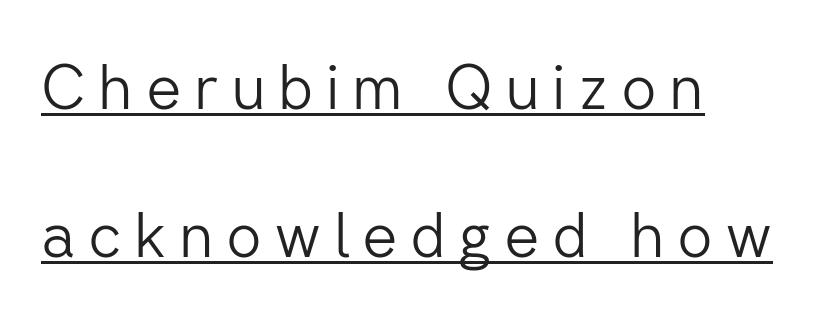
The image shows 62 px light sans-serif type, upright; set left-aligned, loose line spacing (2.39x), unusually wide letter spacing (+0.2 em), underlined; low stroke contrast and a medium x-height.
